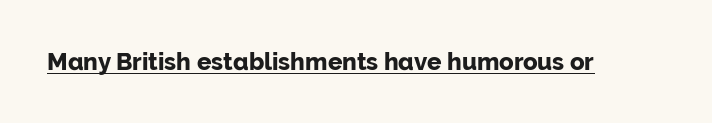
Students, observe the line beneath the letters — that is underlining. Upright lettering throughout. Summary of weight: heavy, a full bold. Here the glyphs are tracked normally, forming tight word shapes.
